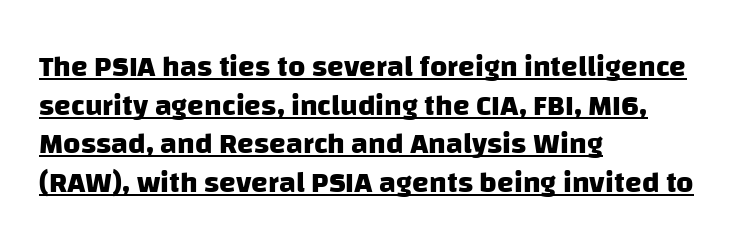
The image shows 30 px heavy sans-serif type; set left-aligned, normal line spacing (1.29x), normal letter spacing, underlined; low stroke contrast and a large x-height.
